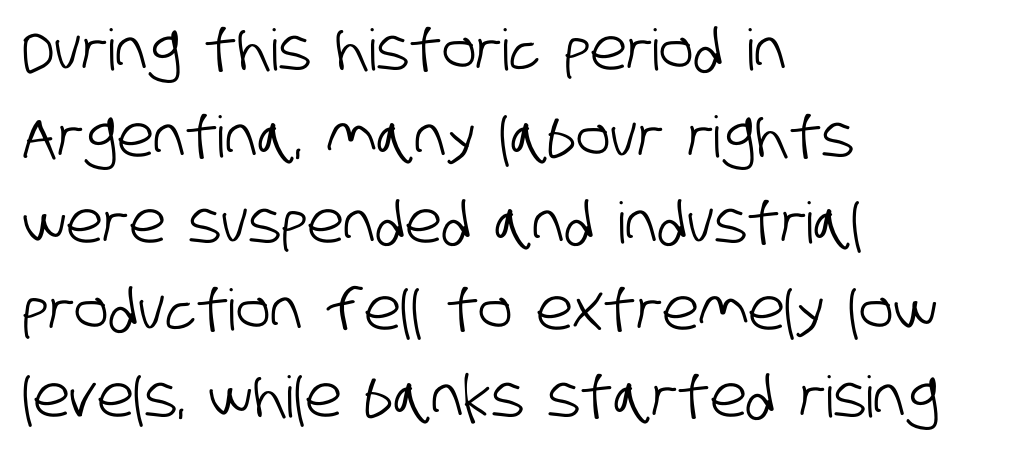
The image shows 57 px condensed sans-serif type; set left-aligned, normal line spacing (1.52x), normal letter spacing, not underlined; low stroke contrast and a large x-height.
